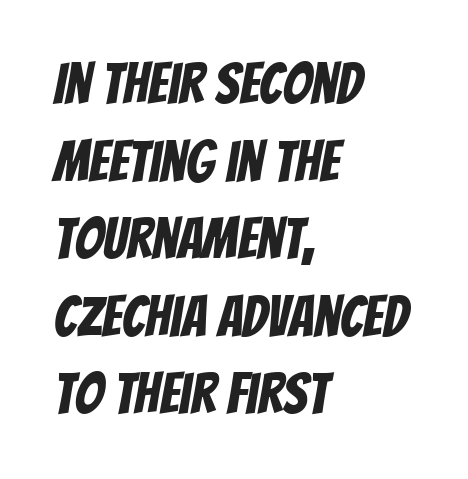
Q: Is the typeface a serif or a sans-serif typeface? A: Sans-serif.
Q: Is the text underlined? A: No.
Q: How is the paragraph aligned? A: Left-aligned.
Q: Is the spacing between letters normal or unusually wide? A: Normal.
Q: Is the spacing between lines tight, normal or loose? A: Normal.
Q: Width (condensed, normal, or wide)? A: Condensed.
Q: Stroke contrast? A: Low.
Q: x-height? A: Large.
Q: Monospaced? A: No.
